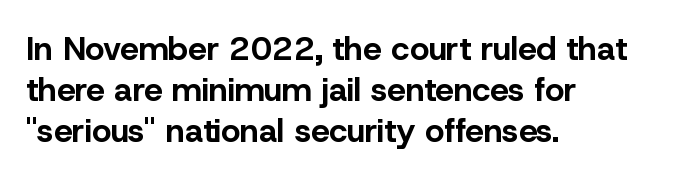
The image shows 33 px bold sans-serif type, upright; set left-aligned, normal line spacing (1.25x), normal letter spacing, not underlined; low stroke contrast and a medium x-height.
